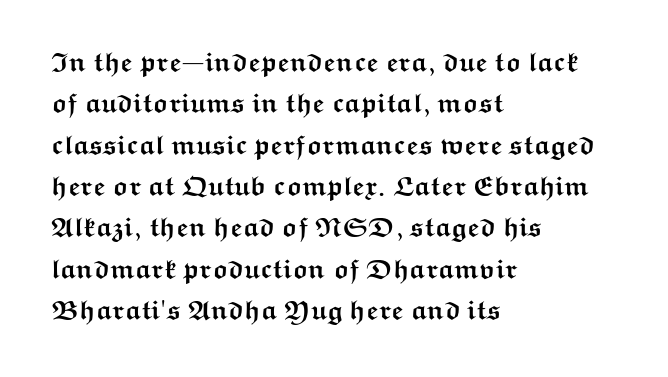
This block has exactly the height ordinary leading produces. The letterforms sit shoulder to shoulder at normal distance. On the weight axis this lands at bold, roughly 700. Line beginnings align vertically; line endings do not. A roman cut, with each character standing at attention.
